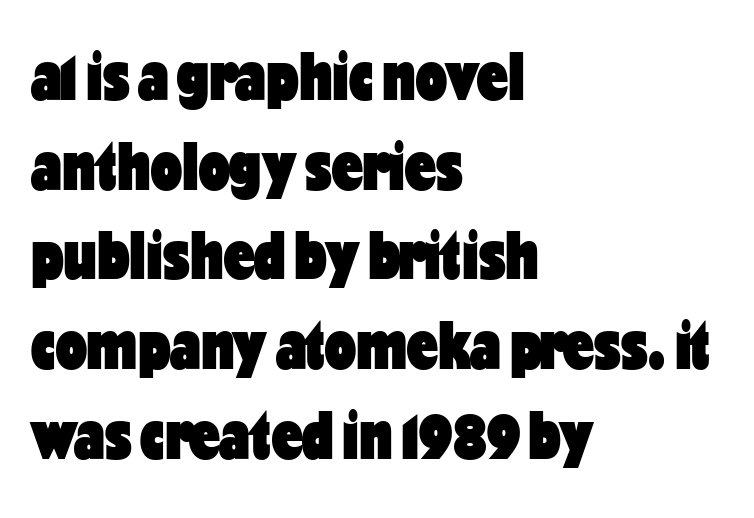
{"serif": "no", "italic": "no", "bold": "yes", "weight": "heavy", "width": "condensed", "stroke_contrast": "low", "x_height": "medium", "monospaced": "no", "underline": "no", "align": "left", "line_spacing": "normal", "line_spacing_ratio": 1.3, "letter_spacing": "normal", "letter_spacing_em": 0.0, "glyph_px": 69}
